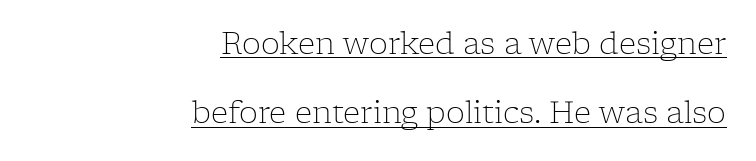
{"serif": "yes", "italic": "no", "bold": "no", "weight": "light", "width": "normal", "stroke_contrast": "low", "x_height": "medium", "monospaced": "no", "underline": "yes", "align": "right", "line_spacing": "loose", "line_spacing_ratio": 2.31, "letter_spacing": "normal", "letter_spacing_em": 0.0, "glyph_px": 30}
